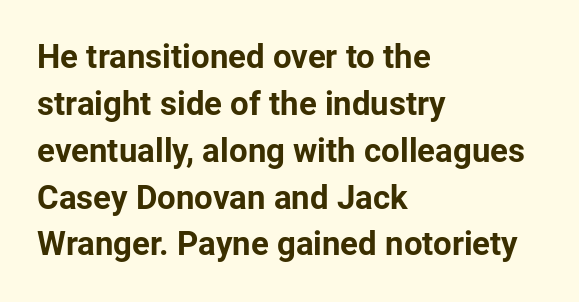
Typographically, this falls in the sans-serif category. Tall strokes in this sample are plumb rather than angled. Unmarked baselines from the first word to the last. Alignment: flush left. The strokes are fattened all the way to bold.
